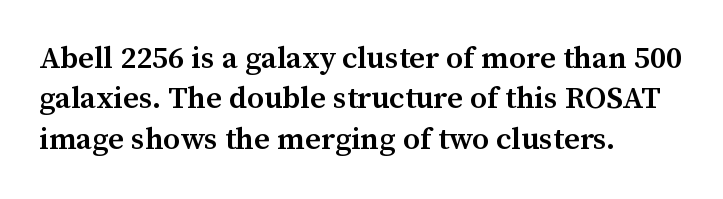
The image shows 31 px semibold serif type, upright; set left-aligned, normal line spacing (1.3x), normal letter spacing, not underlined; medium stroke contrast and a medium x-height.
